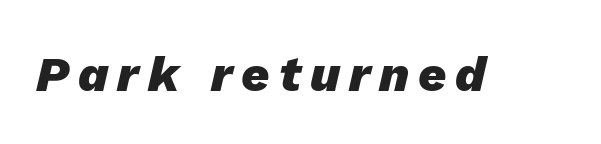
{"italic": "yes", "lean": "right", "slant_degrees": 13, "bold": "yes", "weight": "heavy", "width": "normal", "stroke_contrast": "low", "x_height": "medium", "monospaced": "no", "underline": "no", "glyph_px": 49}
